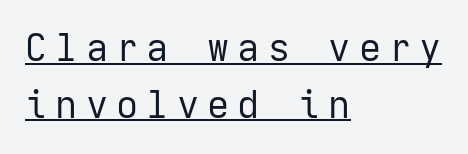
The image shows 37 px regular-weight sans-serif type, upright; set left-aligned, normal line spacing (1.53x), unusually wide letter spacing (+0.22 em), underlined; low stroke contrast and a medium x-height.
